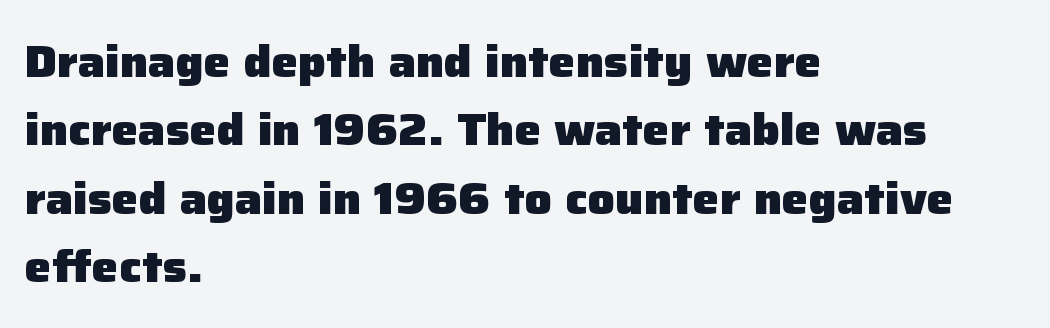
The image shows 45 px heavy sans-serif type, upright; set left-aligned, normal line spacing (1.52x), normal letter spacing, not underlined; low stroke contrast and a medium x-height.
